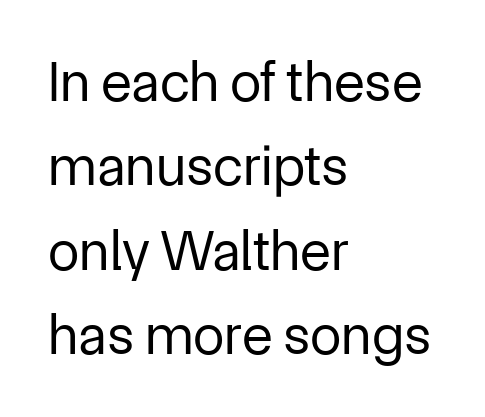
{"serif": "no", "italic": "no", "bold": "no", "weight": "regular", "width": "normal", "stroke_contrast": "low", "x_height": "medium", "monospaced": "no", "underline": "no", "align": "left", "line_spacing": "normal", "line_spacing_ratio": 1.48, "letter_spacing": "normal", "letter_spacing_em": 0.0, "glyph_px": 57}
